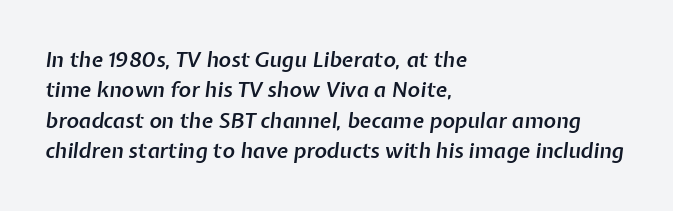
Q: Is the text bold? A: Semi-bold.
Q: Is the text italic (slanted)? A: Yes, it leans right by about 7 degrees.
Q: Is the text underlined? A: No.
Q: How is the paragraph aligned? A: Left-aligned.
Q: Is the spacing between letters normal or unusually wide? A: Normal.
Q: Is the spacing between lines tight, normal or loose? A: Normal.
